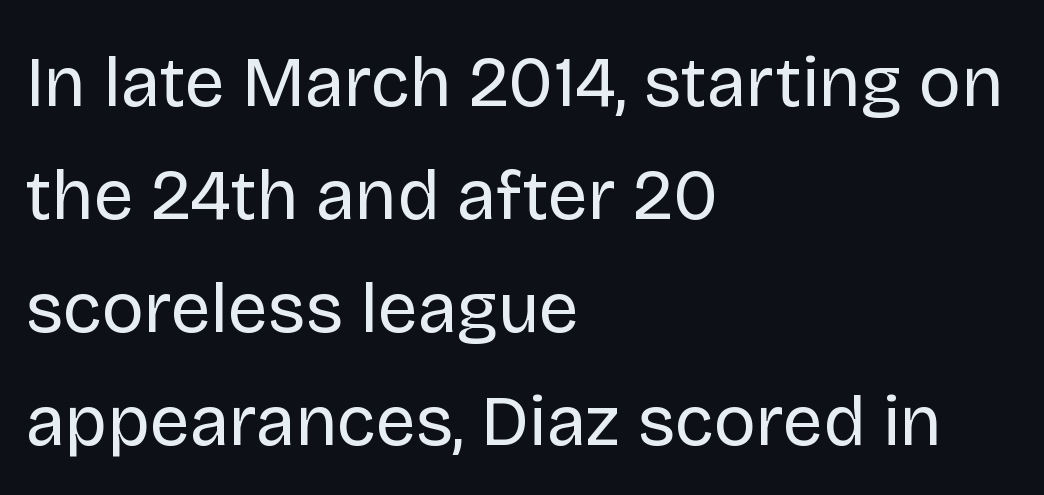
The image shows 71 px regular-weight sans-serif type, upright; set left-aligned, normal line spacing (1.59x), normal letter spacing, not underlined; low stroke contrast and a large x-height.
